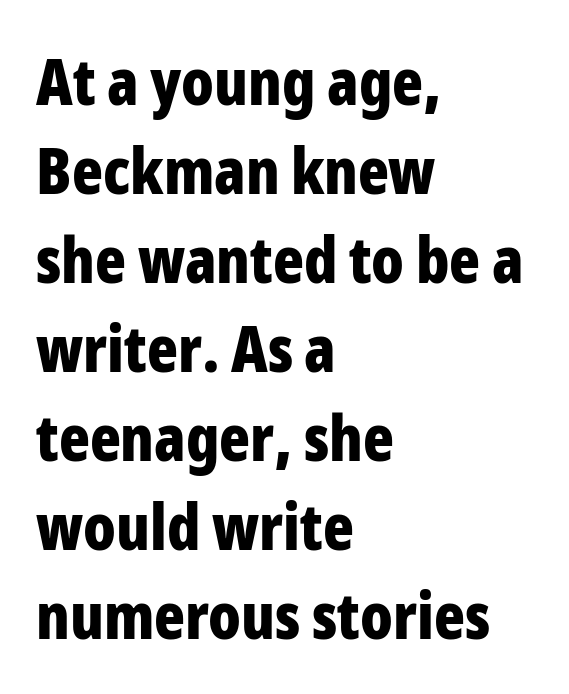
Q: Is the text bold? A: Yes.
Q: Is the text italic (slanted)? A: No, it is upright.
Q: Is the typeface a serif or a sans-serif typeface? A: Sans-serif.
Q: Is the text underlined? A: No.
Q: How is the paragraph aligned? A: Left-aligned.
Q: Is the spacing between letters normal or unusually wide? A: Normal.
Q: Is the spacing between lines tight, normal or loose? A: Normal.
Q: Width (condensed, normal, or wide)? A: Condensed.
Q: Stroke contrast? A: Low.
Q: x-height? A: Medium.
Q: Monospaced? A: No.
